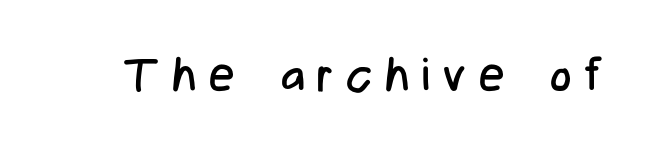
In terms of letterform style, serifs are entirely absent. Inter-character spacing is expanded well beyond the font's built-in metrics. Note the varied advance widths — an 'i' is clearly narrower than an 'm'. The letters stand upright; this is a roman face. Is the type heavy? It reads as light-to-regular instead.
